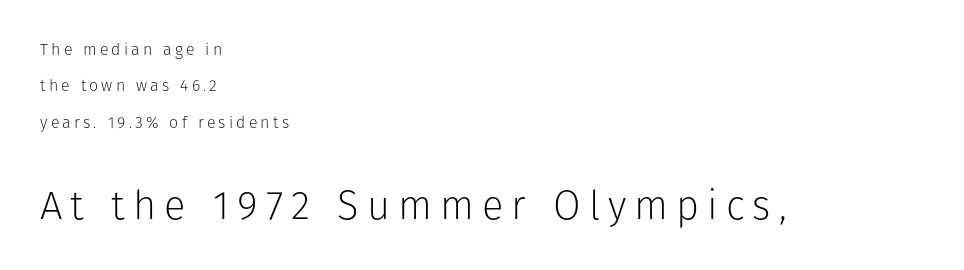
Q: Is the text bold? A: No.
Q: Is the text italic (slanted)? A: No, it is upright.
Q: Is the typeface a serif or a sans-serif typeface? A: Sans-serif.
Q: Is the text underlined? A: No.
Q: How is the paragraph aligned? A: Left-aligned.
Q: Is the spacing between letters normal or unusually wide? A: Unusually wide.
Q: Is the spacing between lines tight, normal or loose? A: Loose.
Q: Which block of text is set in a larger size, the first (top) or the second (bottom)? A: The second (bottom) one.
Q: Width (condensed, normal, or wide)? A: Normal.
Q: Stroke contrast? A: Low.
Q: x-height? A: Medium.
Q: Monospaced? A: No.
